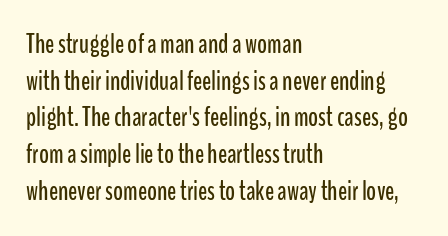
{"italic": "no", "underline": "no", "align": "left", "line_spacing": "normal", "line_spacing_ratio": 1.36, "letter_spacing": "normal", "letter_spacing_em": 0.0, "glyph_px": 27}
